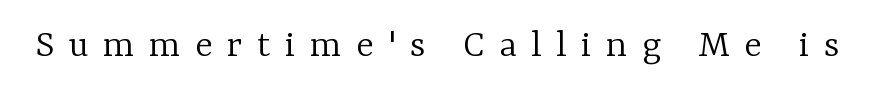
The image shows 41 px light serif type, upright; set unusually wide letter spacing (+0.35 em), not underlined; low stroke contrast and a medium x-height.
